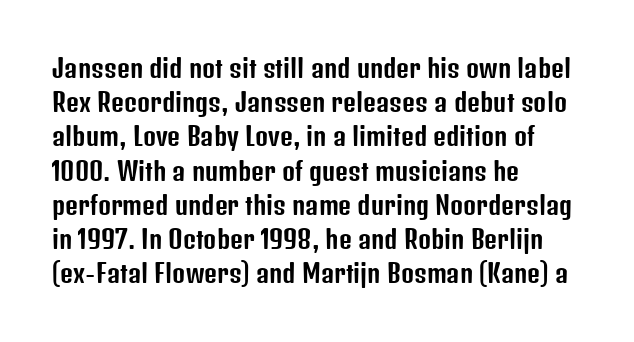
The lettering holds an erect, upright posture throughout. Nobody drew a line under any word here. This rendering uses left alignment, leaving the right contour irregular. Each new line begins a customary step beneath the previous one. Students, note that the glyphs here touch the page at normal intervals.
